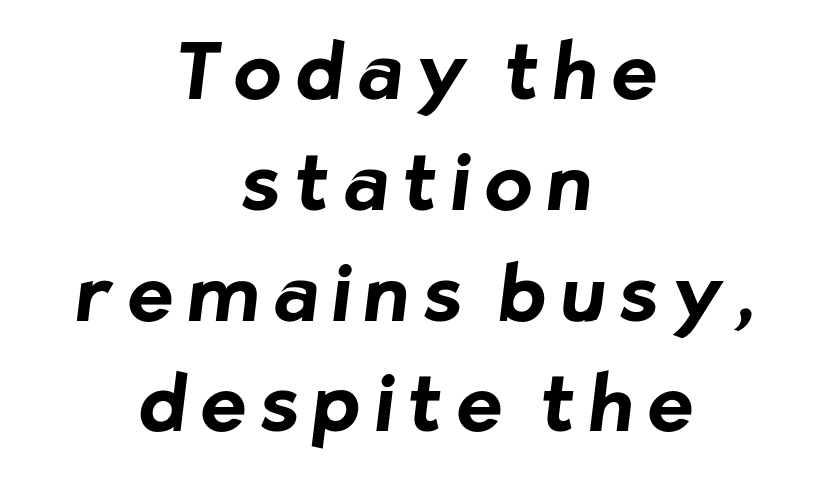
{"serif": "no", "bold": "yes", "weight": "bold", "width": "normal", "stroke_contrast": "low", "x_height": "medium", "monospaced": "no", "underline": "no", "align": "center", "line_spacing": "normal", "line_spacing_ratio": 1.42, "glyph_px": 78}
